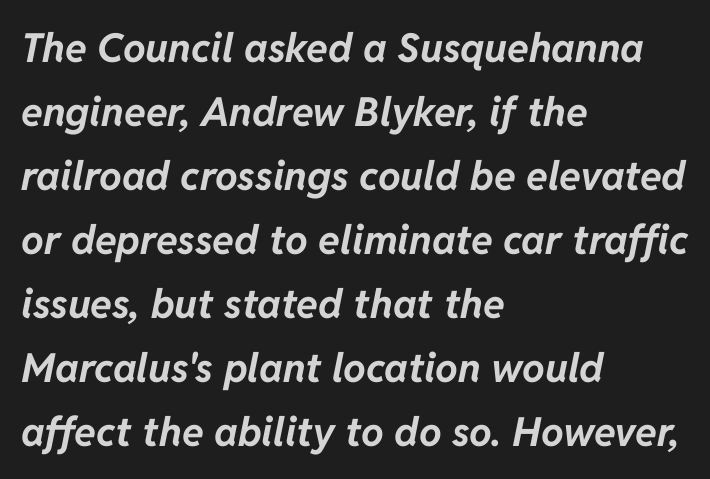
Q: Is the text bold? A: Yes.
Q: Is the text italic (slanted)? A: Yes, it leans right by about 11 degrees.
Q: Is the text underlined? A: No.
Q: How is the paragraph aligned? A: Left-aligned.
Q: Is the spacing between letters normal or unusually wide? A: Normal.
Q: Is the spacing between lines tight, normal or loose? A: Normal.
Q: Width (condensed, normal, or wide)? A: Normal.
Q: Stroke contrast? A: Low.
Q: x-height? A: Medium.
Q: Monospaced? A: No.
